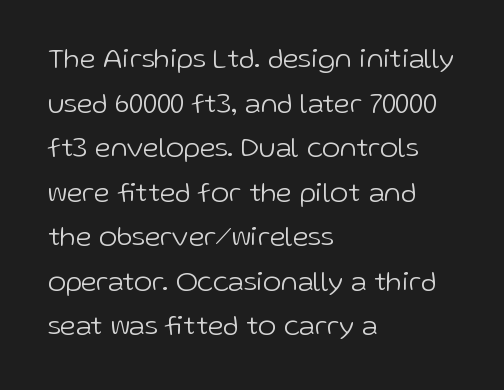
{"serif": "no", "italic": "no", "bold": "no", "weight": "light", "width": "normal", "stroke_contrast": "low", "x_height": "medium", "monospaced": "no", "underline": "no", "align": "left", "line_spacing": "normal", "line_spacing_ratio": 1.59, "letter_spacing": "normal", "letter_spacing_em": 0.0, "glyph_px": 28}
